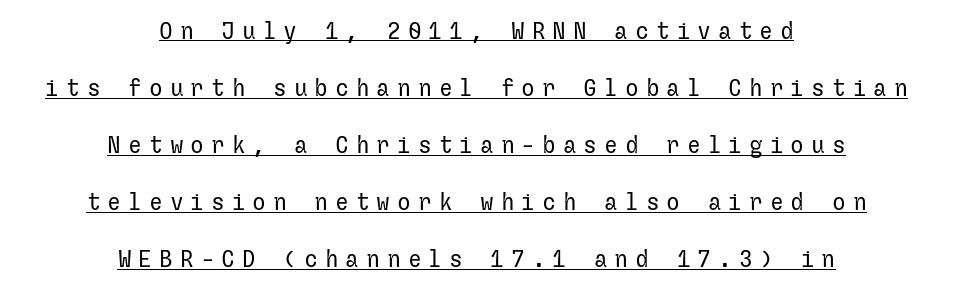
Q: Is the text bold? A: No.
Q: Is the text italic (slanted)? A: No, it is upright.
Q: Is the text underlined? A: Yes.
Q: How is the paragraph aligned? A: Centered.
Q: Is the spacing between letters normal or unusually wide? A: Unusually wide.
Q: Is the spacing between lines tight, normal or loose? A: Loose.
